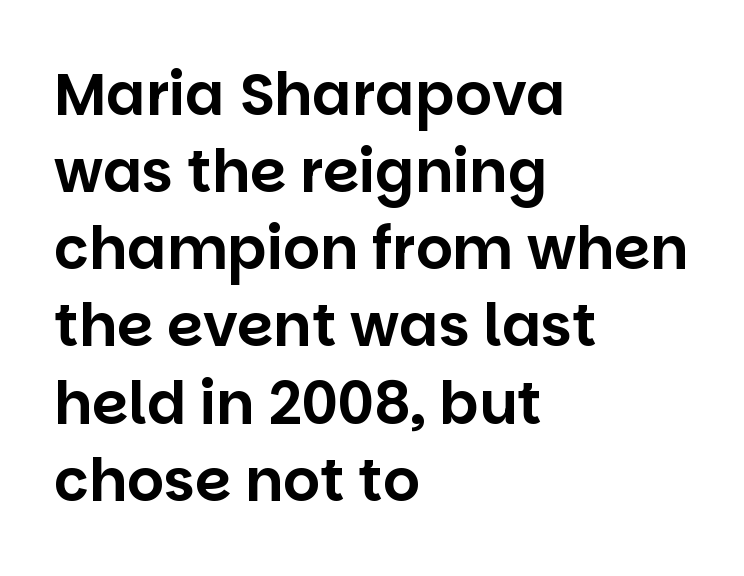
{"serif": "no", "italic": "no", "width": "normal", "stroke_contrast": "low", "x_height": "large", "monospaced": "no", "underline": "no", "align": "left", "line_spacing": "normal", "line_spacing_ratio": 1.33, "letter_spacing": "normal", "letter_spacing_em": 0.0, "glyph_px": 58}
